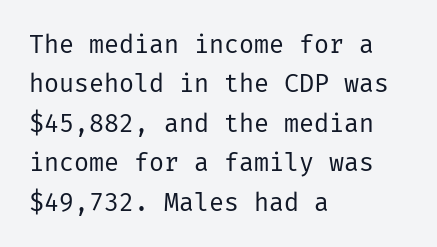
The image shows 25 px text type, upright; set left-aligned, normal line spacing (1.58x), normal letter spacing, not underlined.
